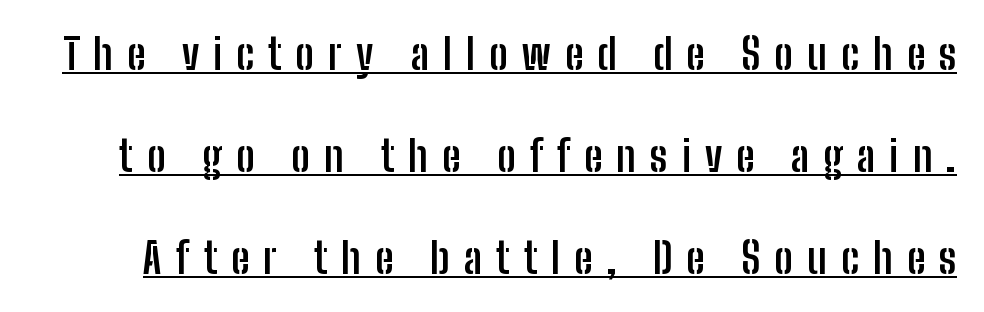
The image shows 42 px semibold, condensed sans-serif type, upright; set loose line spacing (2.43x), unusually wide letter spacing (+0.33 em), underlined; low stroke contrast and a medium x-height.
